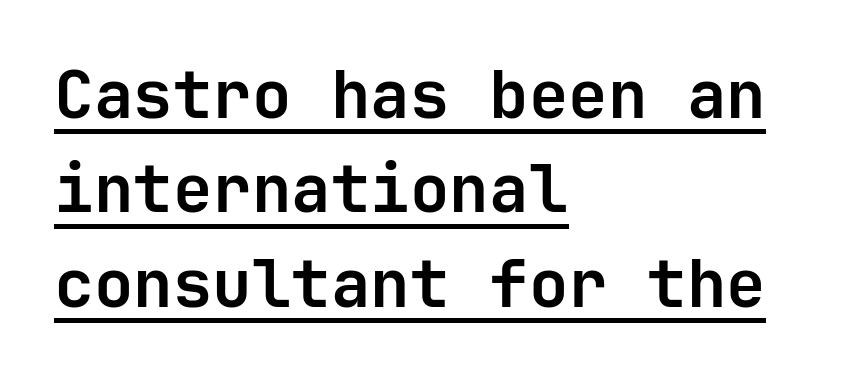
{"serif": "no", "italic": "no", "bold": "yes", "weight": "semibold", "width": "normal", "stroke_contrast": "low", "x_height": "medium", "underline": "yes", "align": "left", "line_spacing": "normal", "line_spacing_ratio": 1.43, "letter_spacing": "normal", "letter_spacing_em": 0.0, "glyph_px": 66}
